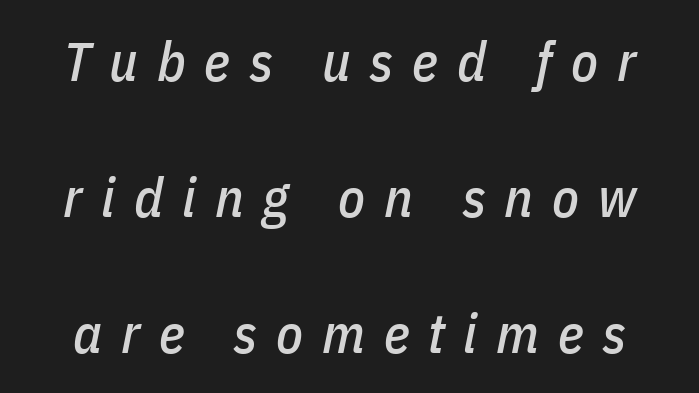
Emphasis-style slanted type is in use. The foot of each line stays bare and open. The gaps between neighbouring characters are conspicuously large. Here the designer chose a conventional face with non-uniform glyph widths. The vertical gap from one line to the next is large.
